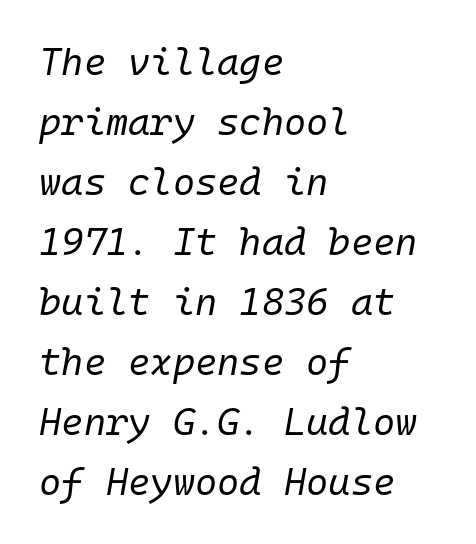
{"italic": "yes", "lean": "right", "slant_degrees": 10, "bold": "no", "weight": "regular", "width": "normal", "stroke_contrast": "low", "x_height": "medium", "monospaced": "yes", "underline": "no", "align": "left", "line_spacing": "normal", "line_spacing_ratio": 1.58, "letter_spacing": "normal", "letter_spacing_em": 0.0, "glyph_px": 38}
